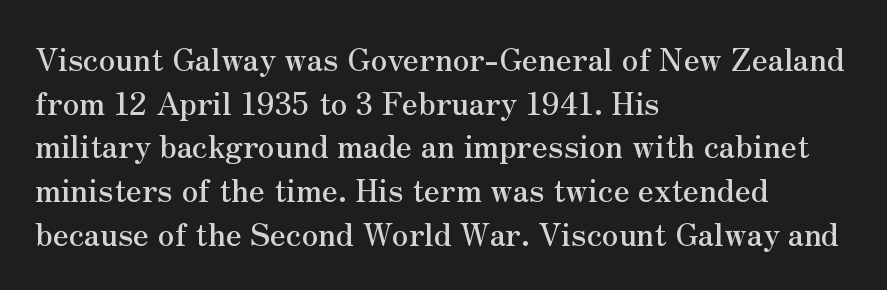
Q: Is the text italic (slanted)? A: No, it is upright.
Q: Is the typeface a serif or a sans-serif typeface? A: Serif.
Q: Is the text underlined? A: No.
Q: How is the paragraph aligned? A: Left-aligned.
Q: Is the spacing between letters normal or unusually wide? A: Normal.
Q: Is the spacing between lines tight, normal or loose? A: Normal.
Q: Width (condensed, normal, or wide)? A: Normal.
Q: Stroke contrast? A: Medium.
Q: x-height? A: Small.
Q: Monospaced? A: No.
